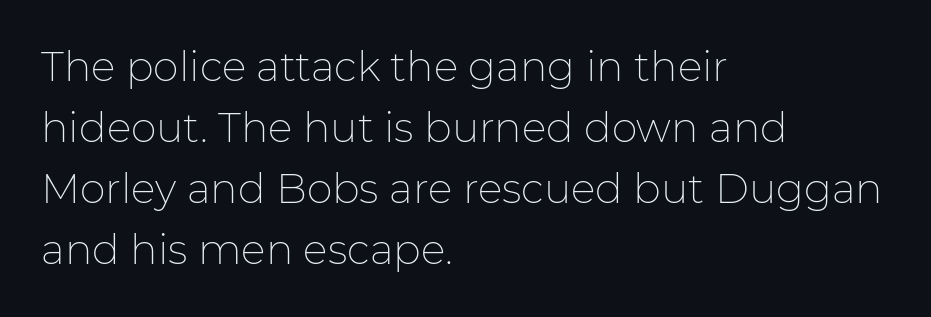
Anything drawn beneath the words? Only blank space. Compared with a typical body face, this is equally light or lighter still. Horizontally, the lines are justified to the leading edge only. If you measured baseline to baseline, you'd find a middling distance. The axis of the letterforms is exactly vertical.
